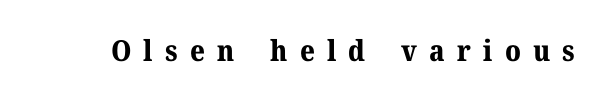
The letters are spread apart with noticeably loose tracking. Character widths vary here, with narrow letters taking less room than wide ones. Decoration check: the copy has no underline. A typesetter would label this face a serif. These lines carry a lot of weight — the face is fully bold.
